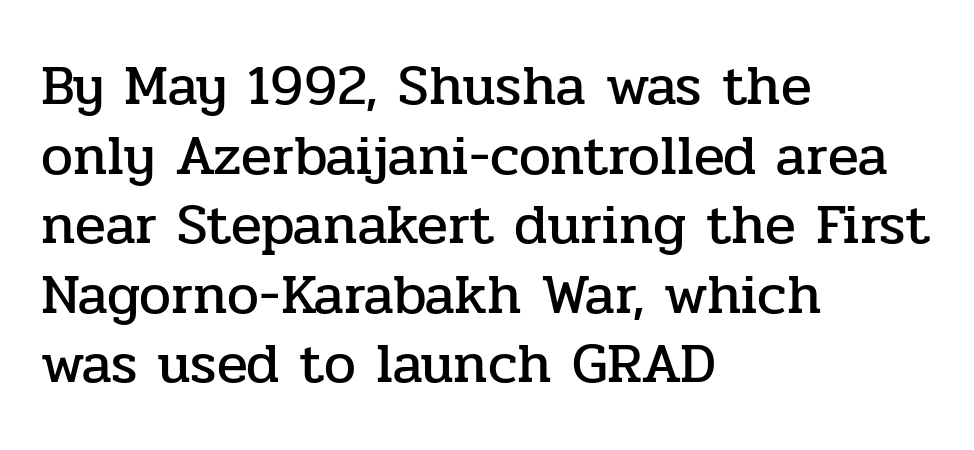
Q: Is the text italic (slanted)? A: No, it is upright.
Q: Is the typeface a serif or a sans-serif typeface? A: Serif.
Q: Is the text underlined? A: No.
Q: How is the paragraph aligned? A: Left-aligned.
Q: Is the spacing between letters normal or unusually wide? A: Normal.
Q: Width (condensed, normal, or wide)? A: Normal.
Q: Stroke contrast? A: Low.
Q: x-height? A: Medium.
Q: Monospaced? A: No.
